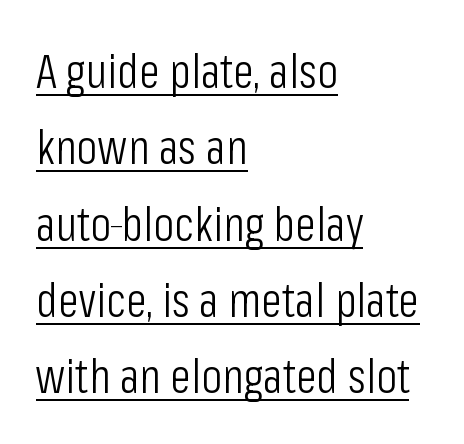
Is this a sans? Yes — the strokes have no serifs. The sample's only ornament is a line tracing under the words. Is the block centered? No — it sits flush against the left margin. No extra tracking has been applied to these lines. These lines are rendered in a variable-pitch font. Interline gaps are of average width in this sample.
